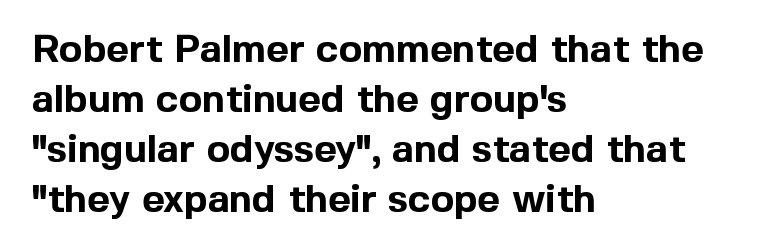
{"serif": "no", "italic": "no", "bold": "yes", "weight": "bold", "width": "normal", "x_height": "medium", "monospaced": "no", "underline": "no", "align": "left", "line_spacing": "normal", "line_spacing_ratio": 1.28, "letter_spacing": "normal", "letter_spacing_em": 0.0, "glyph_px": 39}
